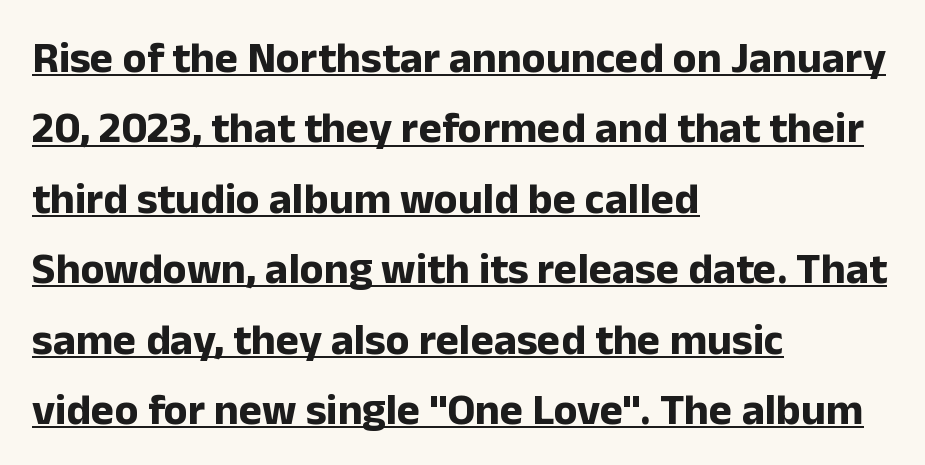
The image shows 44 px bold sans-serif type, upright; set left-aligned, normal line spacing (1.6x), normal letter spacing, underlined; low stroke contrast and a medium x-height.
